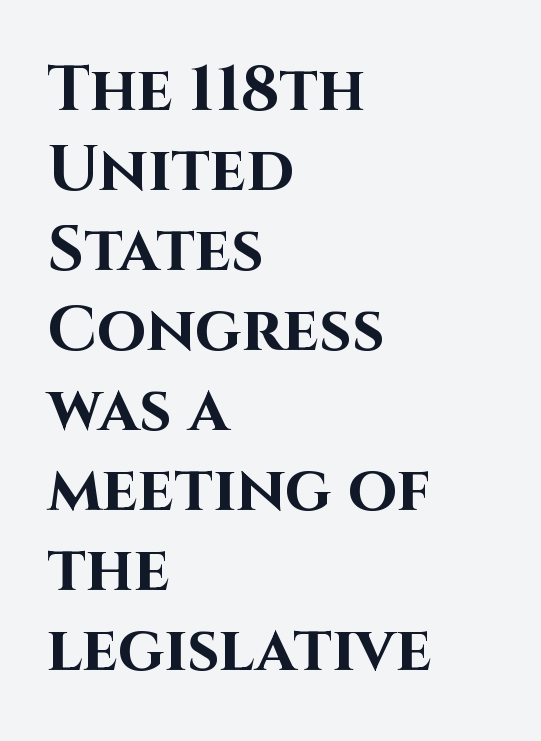
Each new line begins a customary step beneath the previous one. Any mark beneath the type? The region is blank. These lines are rendered in a variable-pitch font. These lines carry a lot of weight — the face is fully bold.
